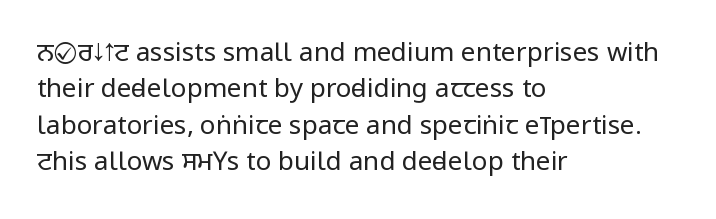
Short and long lines alike share a common starting point at left. The typeface has the unassuming heft of standard copy or less. Is the letter spacing exaggerated? No — it looks like the ordinary default. Has an underline been added? It has not. Posture: vertical.
